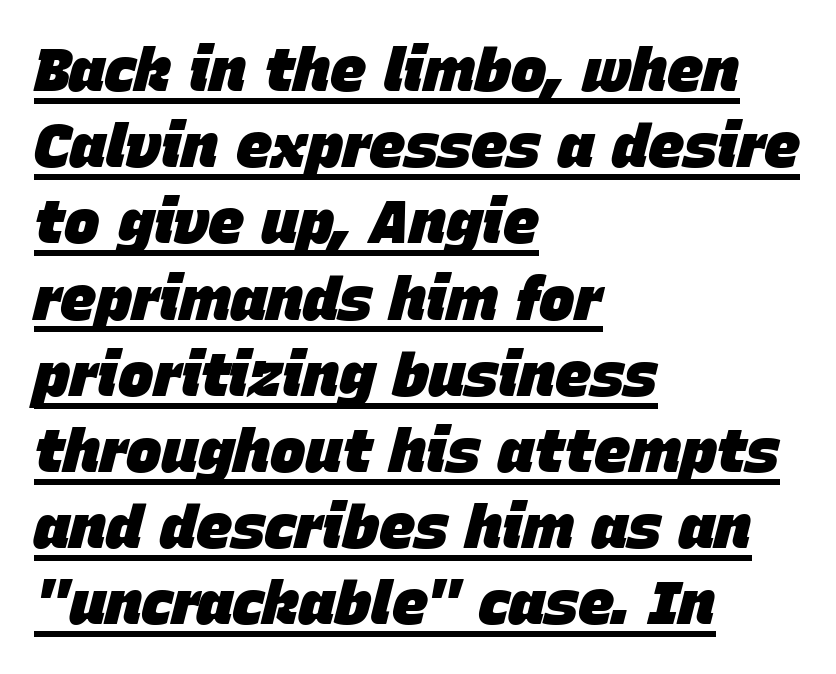
The image shows 60 px heavy type, italic (leaning right); set left-aligned, normal line spacing (1.27x), normal letter spacing, underlined; low stroke contrast and a large x-height.
